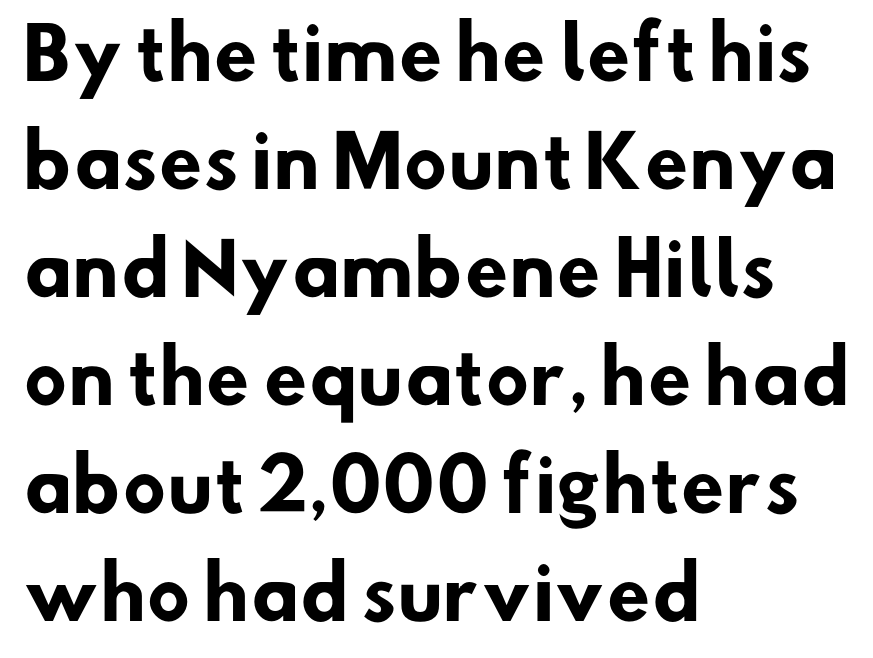
The image shows 71 px heavy sans-serif type; set left-aligned, normal line spacing (1.52x), normal letter spacing, not underlined; low stroke contrast and a small x-height.
